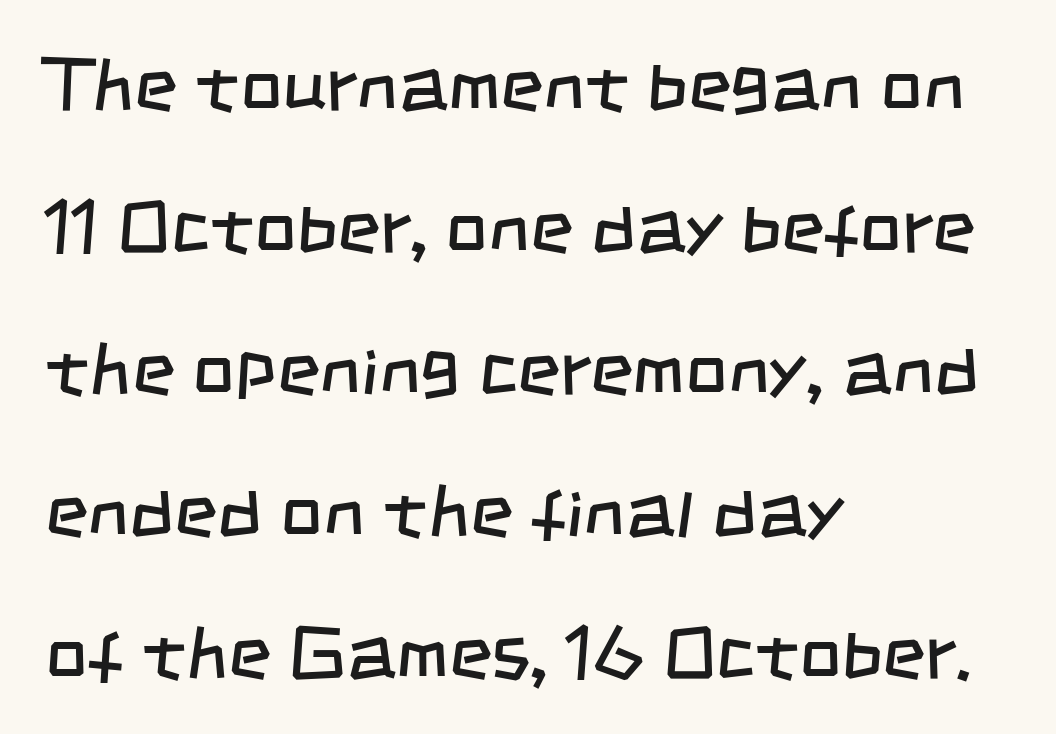
The image shows 74 px regular-weight, condensed sans-serif type; set left-aligned, loose line spacing (1.92x), normal letter spacing, not underlined; low stroke contrast and a large x-height.
